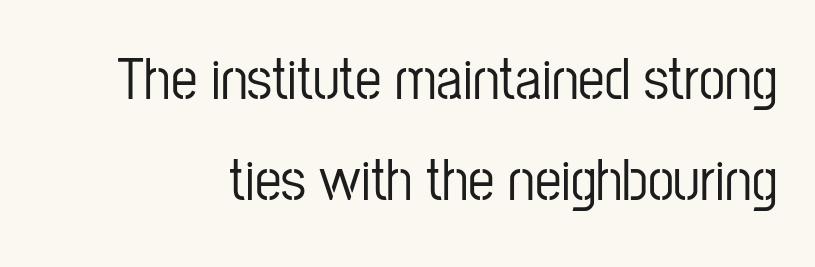
You can tell it's not italic because the verticals are truly vertical. Examine the stroke ends and you'll find no serifs. The gaps between neighbouring characters are ordinary and unremarkable. The space directly below the letters is spotless.
